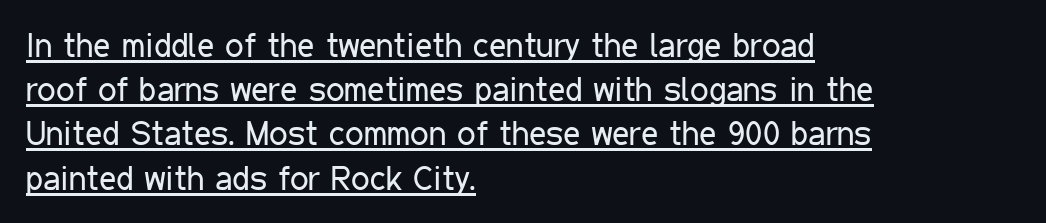
{"serif": "no", "italic": "no", "bold": "no", "weight": "regular", "width": "condensed", "stroke_contrast": "low", "x_height": "medium", "monospaced": "no", "underline": "yes", "align": "left", "line_spacing": "normal", "line_spacing_ratio": 1.34, "letter_spacing": "normal", "letter_spacing_em": 0.0, "glyph_px": 33}
